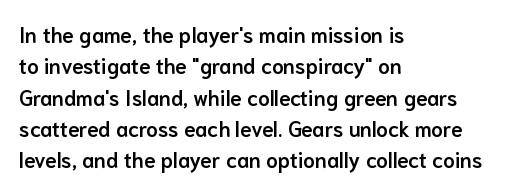
Q: Is the text bold? A: Semi-bold.
Q: Is the text italic (slanted)? A: No, it is upright.
Q: Is the text underlined? A: No.
Q: How is the paragraph aligned? A: Left-aligned.
Q: Is the spacing between letters normal or unusually wide? A: Normal.
Q: Is the spacing between lines tight, normal or loose? A: Normal.
